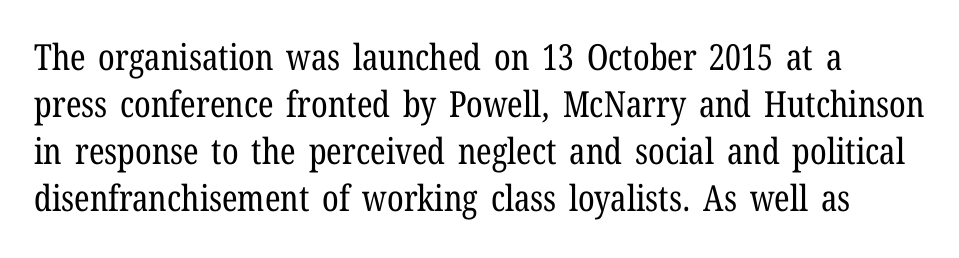
Looks like regular typesetting: each glyph gets only the width it needs. Quick note: not italic, upright. The font family rendered here belongs to the serif group. Stem width sits at or under what a default text font uses. Honestly, there is no underline to notice here at all.
